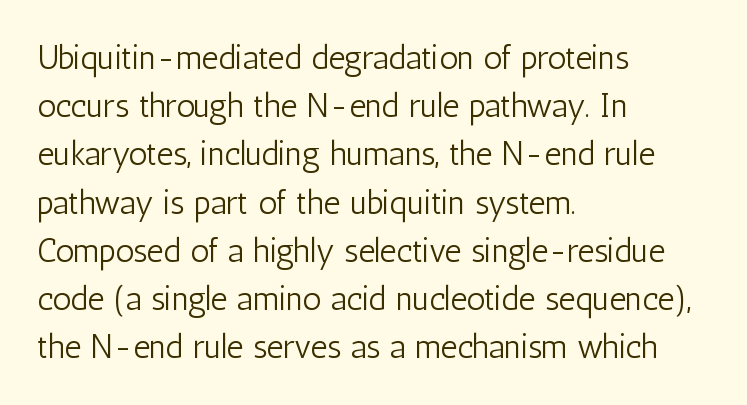
The typeface chosen for these lines omits serifs. Every stem runs plumb, perpendicular to the baseline. Which margin do the lines hug? The left one — the right edge is uneven. Underlining? Definitely not there. Summary of weight: not heavy and not bold.
